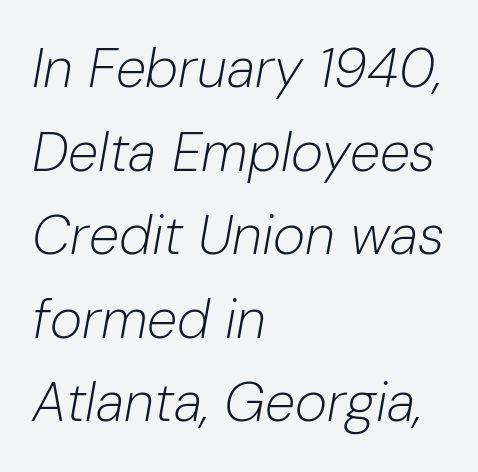
{"italic": "yes", "lean": "right", "slant_degrees": 10, "bold": "no", "weight": "light", "width": "normal", "stroke_contrast": "low", "x_height": "medium", "monospaced": "no", "underline": "no", "align": "left", "line_spacing": "normal", "line_spacing_ratio": 1.52, "letter_spacing": "normal", "letter_spacing_em": 0.0, "glyph_px": 55}
